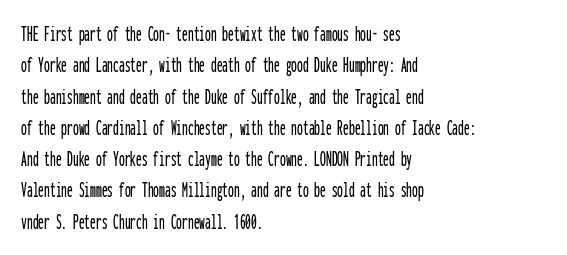
Q: Is the text italic (slanted)? A: No, it is upright.
Q: Is the text underlined? A: No.
Q: How is the paragraph aligned? A: Left-aligned.
Q: Is the spacing between letters normal or unusually wide? A: Normal.
Q: Is the spacing between lines tight, normal or loose? A: Normal.
